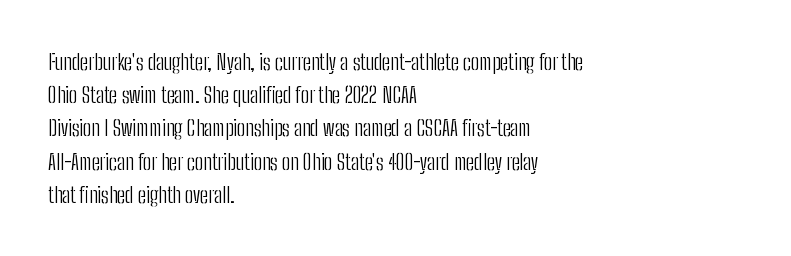
Q: Is the text bold? A: No.
Q: Is the text italic (slanted)? A: No, it is upright.
Q: Is the text underlined? A: No.
Q: How is the paragraph aligned? A: Left-aligned.
Q: Is the spacing between letters normal or unusually wide? A: Normal.
Q: Is the spacing between lines tight, normal or loose? A: Normal.
